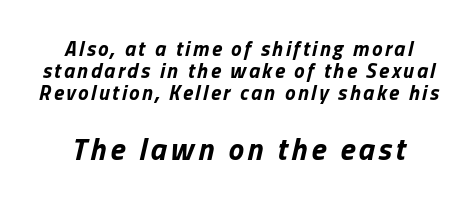
Plenty of ink on the page — the face is bold. The passage shown begins with its smaller block and ends with its larger one. This block would grow much taller if given ordinary leading; it's compressed now. A centered setting, common on invitations and titles, is used for this passage. Italic: yes, the glyphs are oblique.
